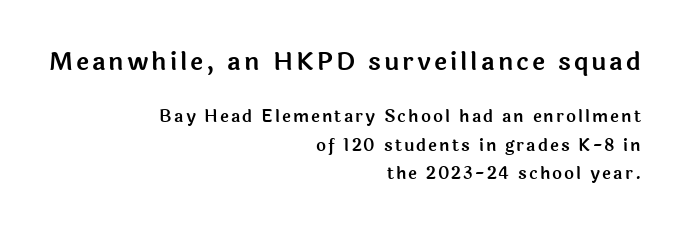
Q: Is the text italic (slanted)? A: No, it is upright.
Q: Is the text underlined? A: No.
Q: How is the paragraph aligned? A: Right-aligned.
Q: Is the spacing between lines tight, normal or loose? A: Normal.
Q: Which block of text is set in a larger size, the first (top) or the second (bottom)? A: The first (top) one.
